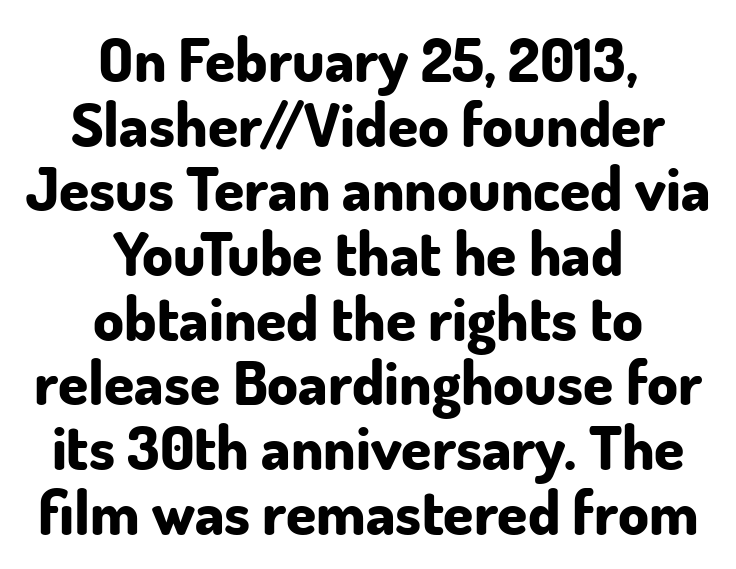
Does the leading feel generous? Not at all — it's pinched. Each glyph is drawn with heavy, bold strokes. The setting favours the middle, as headings and verse often do. Nobody drew a line under any word here. Is the letter spacing exaggerated? No — it looks like the ordinary default.
